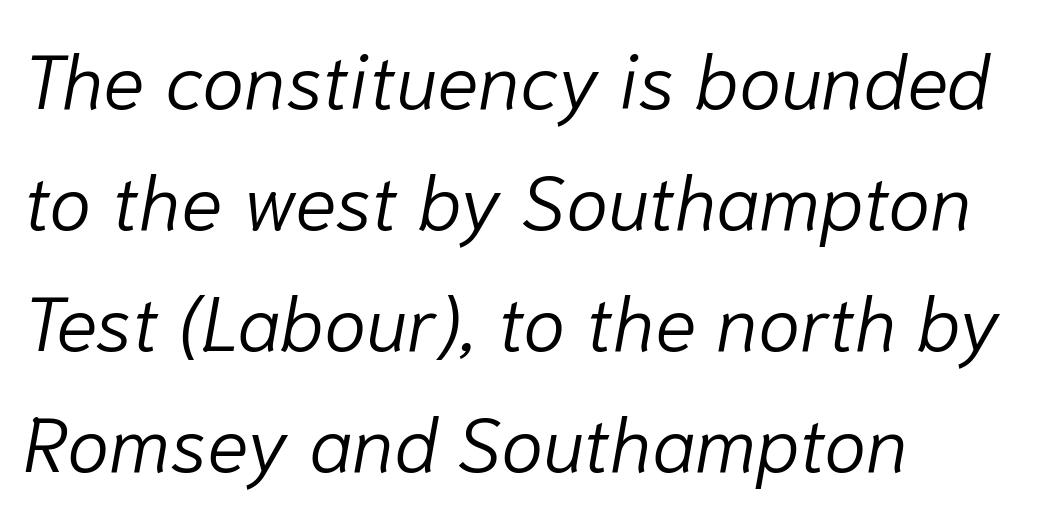
The image shows 77 px light type, italic (leaning right); set left-aligned, normal line spacing (1.57x), normal letter spacing, not underlined; low stroke contrast and a medium x-height.
